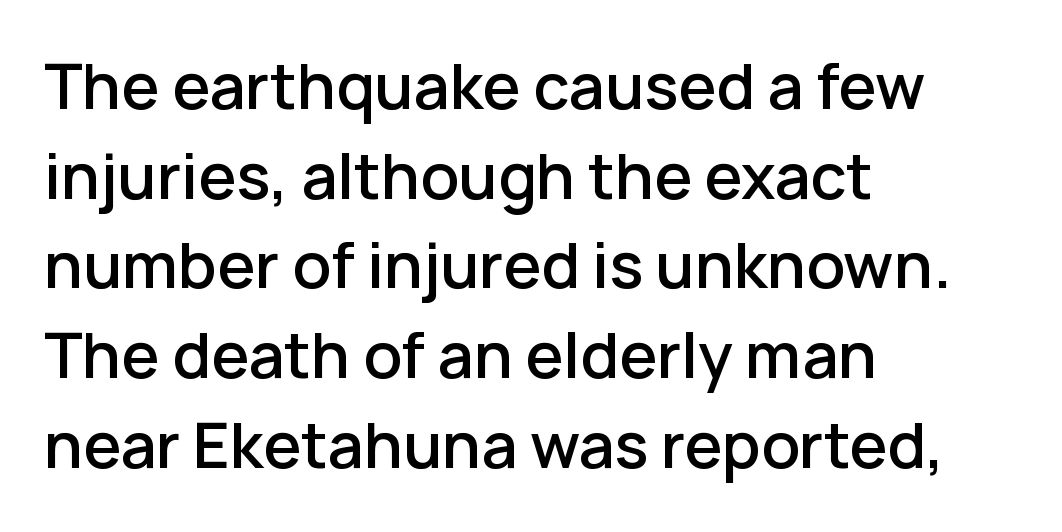
These lines are set flush left with a ragged right edge. These lines are rendered in a variable-pitch font. Ordinary non-slanted type is in use. Examine the stroke ends and you'll find no serifs.
